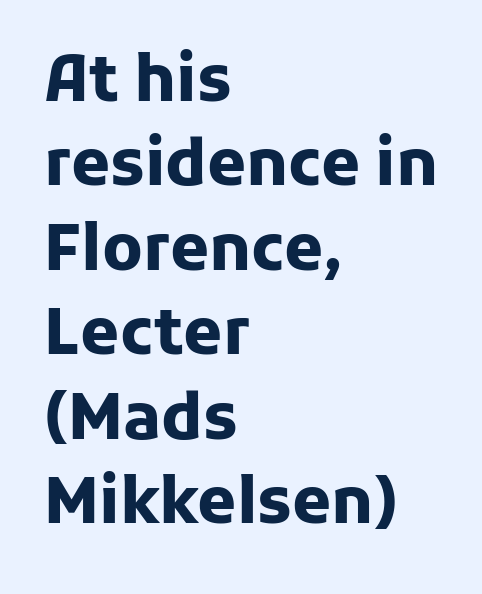
Q: Is the text bold? A: Yes.
Q: Is the text italic (slanted)? A: No, it is upright.
Q: Is the typeface a serif or a sans-serif typeface? A: Sans-serif.
Q: Is the text underlined? A: No.
Q: How is the paragraph aligned? A: Left-aligned.
Q: Is the spacing between letters normal or unusually wide? A: Normal.
Q: Is the spacing between lines tight, normal or loose? A: Normal.
Q: Width (condensed, normal, or wide)? A: Normal.
Q: Stroke contrast? A: Low.
Q: x-height? A: Medium.
Q: Monospaced? A: No.
